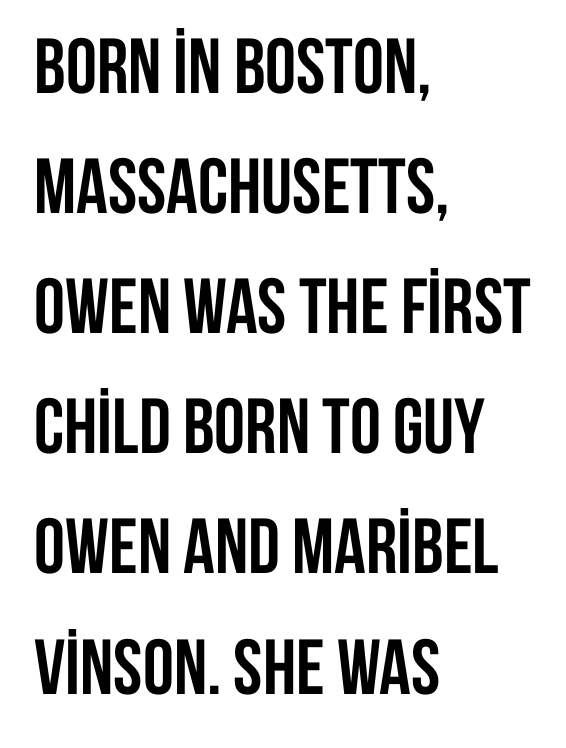
Nobody drew a line under any word here. This sample has the flowing, uneven cadence of proportional lettering. The rag falls on the right side of this text block. Nobody touched the tracking dial on this one.
